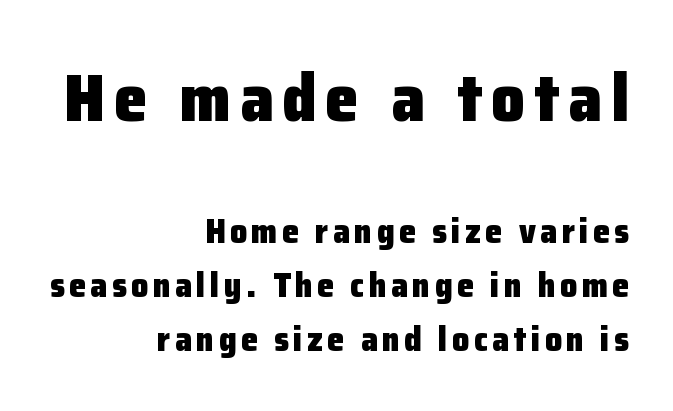
The image shows 67 px heavy sans-serif type, upright; set right-aligned, normal line spacing (1.59x), not underlined; the first (top) block is 1.97x larger; low stroke contrast and a medium x-height.
